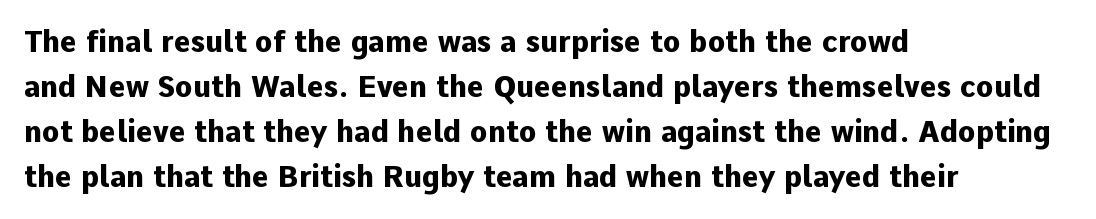
Q: Is the text bold? A: Yes.
Q: Is the text italic (slanted)? A: No, it is upright.
Q: Is the typeface a serif or a sans-serif typeface? A: Sans-serif.
Q: Is the text underlined? A: No.
Q: How is the paragraph aligned? A: Left-aligned.
Q: Is the spacing between letters normal or unusually wide? A: Normal.
Q: Is the spacing between lines tight, normal or loose? A: Normal.
Q: Width (condensed, normal, or wide)? A: Normal.
Q: Stroke contrast? A: Low.
Q: x-height? A: Medium.
Q: Monospaced? A: No.
